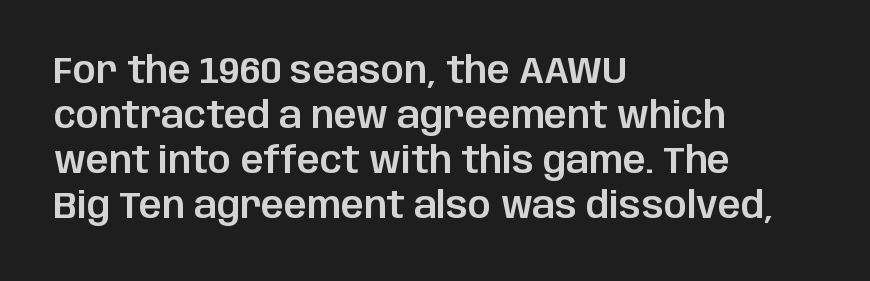
The image shows 36 px sans-serif type, upright; set left-aligned, normal line spacing (1.25x), normal letter spacing, not underlined; low stroke contrast and a large x-height.
